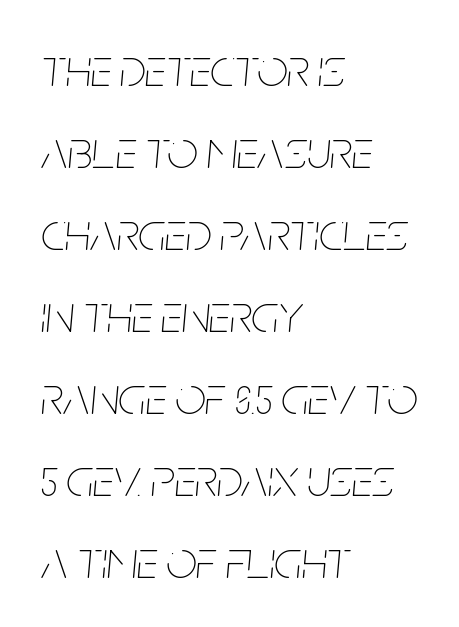
Q: Is the text bold? A: No.
Q: Is the text italic (slanted)? A: Yes, it leans right by about 5 degrees.
Q: Is the text underlined? A: No.
Q: How is the paragraph aligned? A: Left-aligned.
Q: Is the spacing between letters normal or unusually wide? A: Normal.
Q: Is the spacing between lines tight, normal or loose? A: Normal.
Q: Width (condensed, normal, or wide)? A: Condensed.
Q: Stroke contrast? A: Low.
Q: x-height? A: Large.
Q: Monospaced? A: No.
